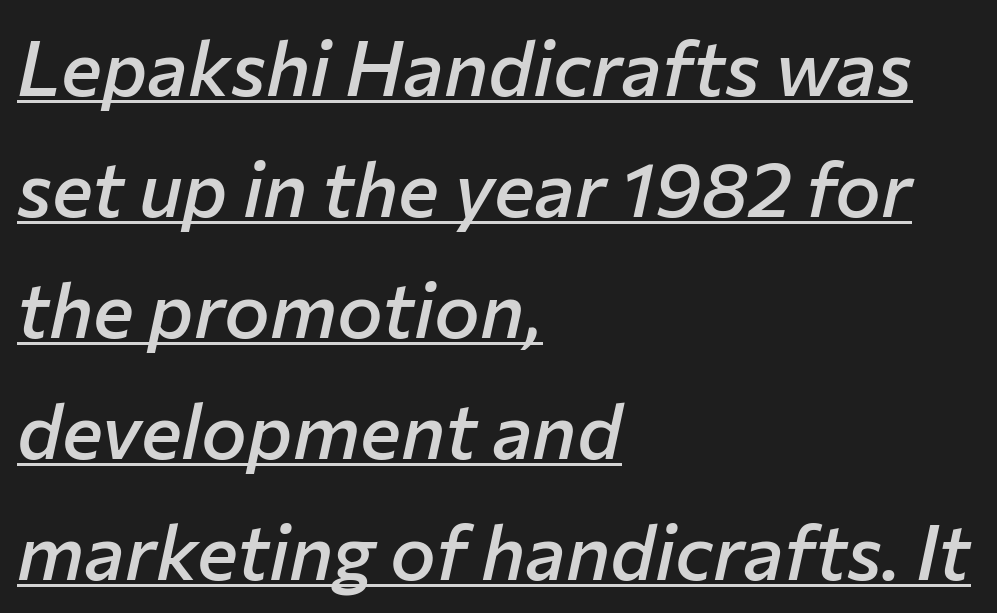
Each line of the rendering has a horizontal stroke beneath the glyphs. Baseline-to-baseline distance is the conventional proportion of letter height. Tracking here is standard; glyphs follow each other at the usual distance. These lines stack with their left ends in a neat column. The rendering uses natural spacing where letterforms have individual widths.
